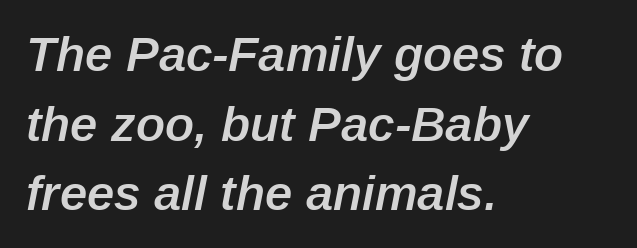
{"italic": "yes", "lean": "right", "slant_degrees": 12, "bold": "semi", "weight": "semibold", "width": "normal", "stroke_contrast": "low", "x_height": "medium", "monospaced": "no", "underline": "no", "align": "left", "line_spacing": "normal", "line_spacing_ratio": 1.42, "letter_spacing": "normal", "letter_spacing_em": 0.0, "glyph_px": 49}
